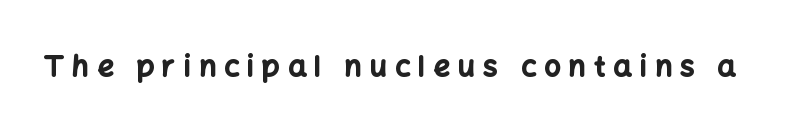
{"serif": "no", "italic": "no", "bold": "yes", "weight": "bold", "width": "normal", "stroke_contrast": "low", "x_height": "medium", "monospaced": "no", "underline": "no", "letter_spacing": "wide", "letter_spacing_em": 0.28, "glyph_px": 29}
